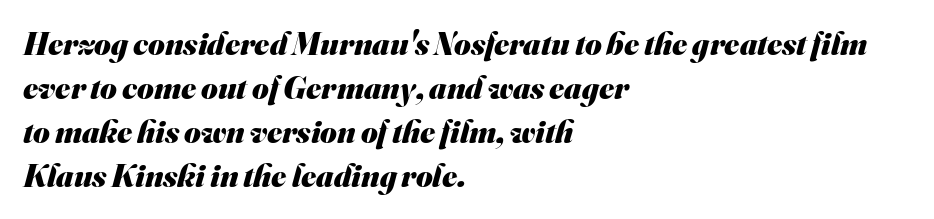
{"serif": "no", "bold": "yes", "weight": "heavy", "width": "normal", "stroke_contrast": "medium", "x_height": "small", "monospaced": "no", "underline": "no", "align": "left", "line_spacing": "normal", "line_spacing_ratio": 1.37, "letter_spacing": "normal", "letter_spacing_em": 0.0, "glyph_px": 32}
